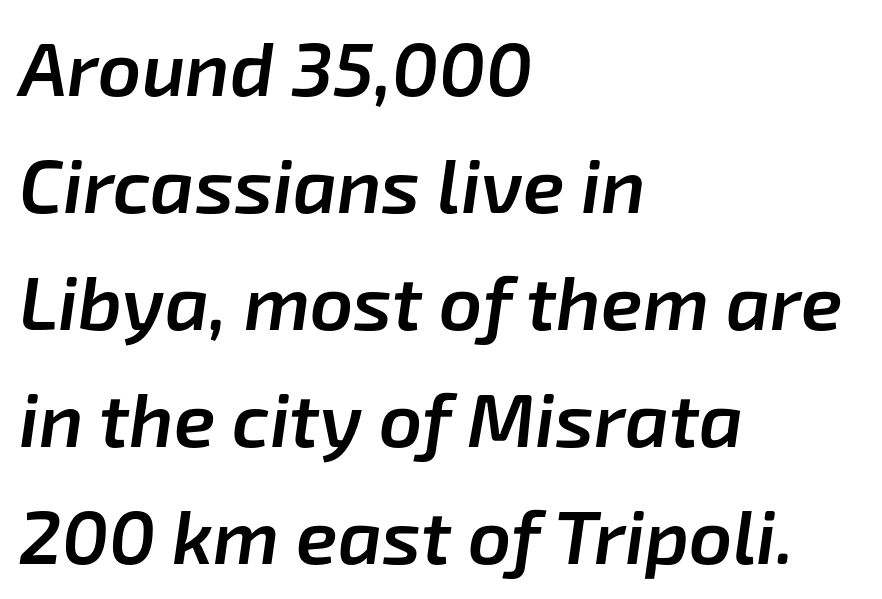
Stems and bowls a touch heavier than normal — semibold. Compared with a centered layout, this one pins lines to the left instead. Nobody drew a line under any word here. Leading matches the norm, producing a regular column. The passage shown leans; its letterforms are oblique. This rendering leaves character spacing at its baseline value.
